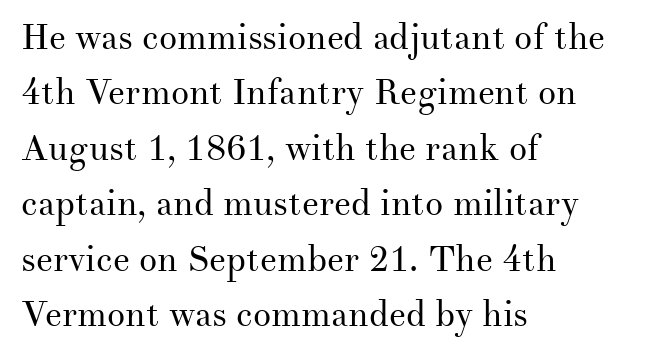
The image shows 36 px regular-weight serif type, upright; set left-aligned, normal line spacing (1.54x), normal letter spacing, not underlined; medium stroke contrast and a small x-height.
